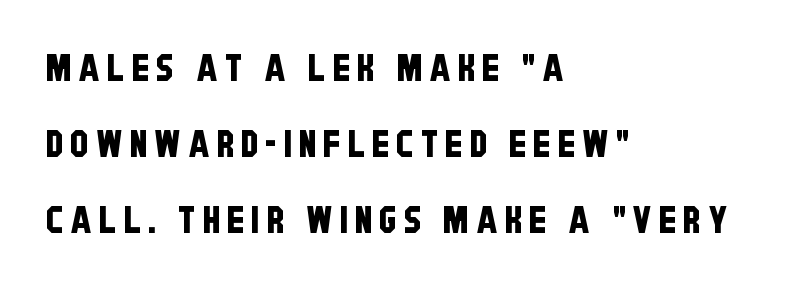
The image shows 37 px condensed sans-serif type; set left-aligned, loose line spacing (2.05x), not underlined; low stroke contrast and a large x-height.
